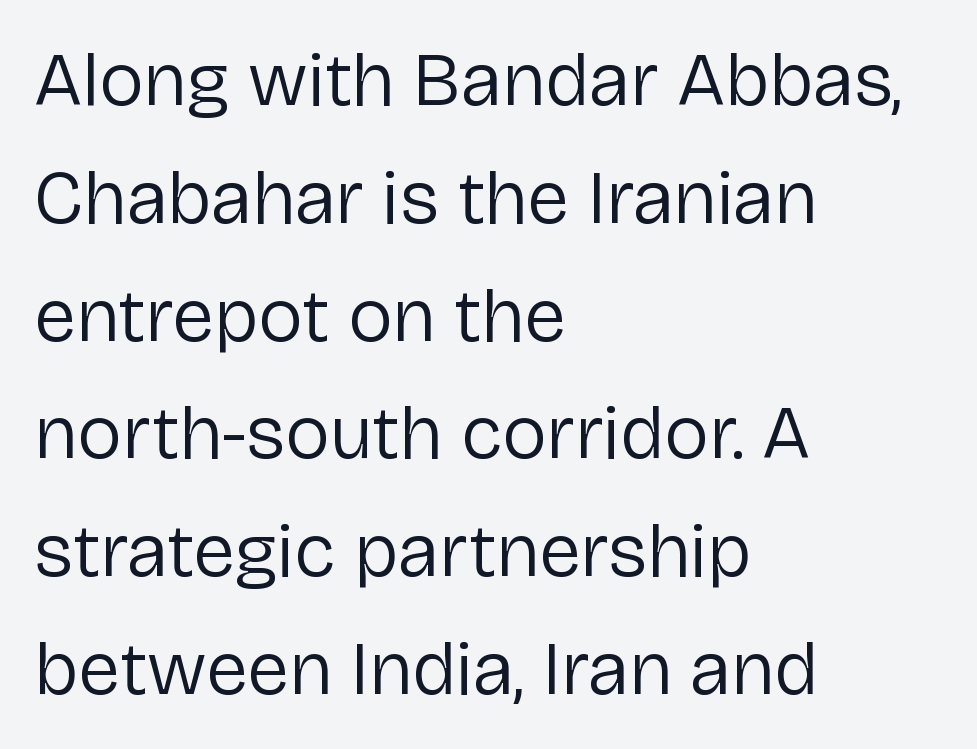
The font's upright variant was chosen for this text. Rule under the text: the space is simply empty. The lines sit at an ordinary, default distance from one another. Spacing verdict: proportional, widths tailored to each character.
